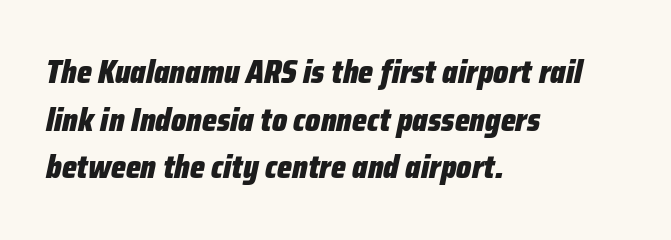
{"italic": "yes", "lean": "right", "slant_degrees": 12, "bold": "yes", "weight": "heavy", "width": "condensed", "stroke_contrast": "low", "x_height": "medium", "monospaced": "no", "underline": "no", "align": "left", "line_spacing": "normal", "line_spacing_ratio": 1.49, "letter_spacing": "normal", "letter_spacing_em": 0.0, "glyph_px": 32}
